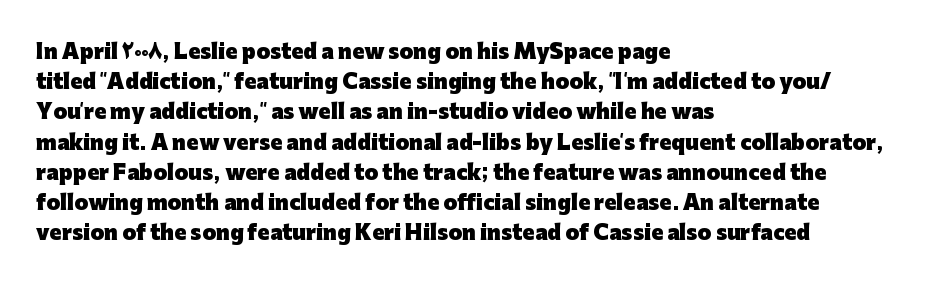
{"italic": "no", "bold": "yes", "underline": "no", "align": "left", "line_spacing": "normal", "line_spacing_ratio": 1.51, "letter_spacing": "normal", "letter_spacing_em": 0.0, "glyph_px": 20}
